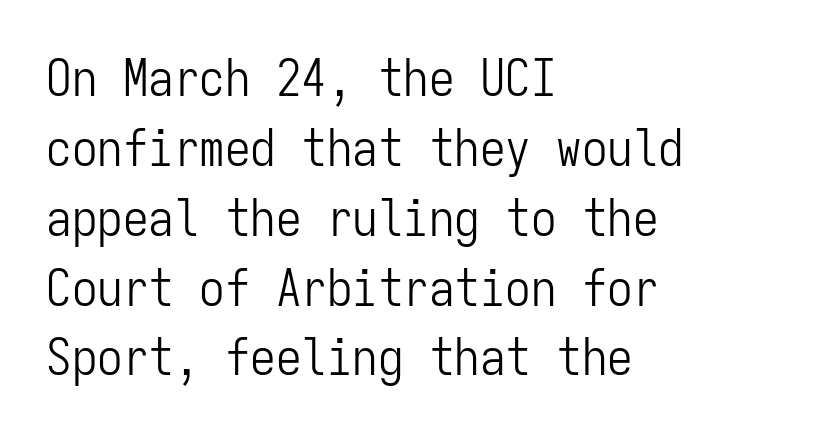
Monospaced: the letters line up in strict vertical columns. One-word summary of the alignment: left. Vertical spacing — default. A quiet, ordinary-to-light weight characterises the typeface. No extra tracking has been applied to these lines.
